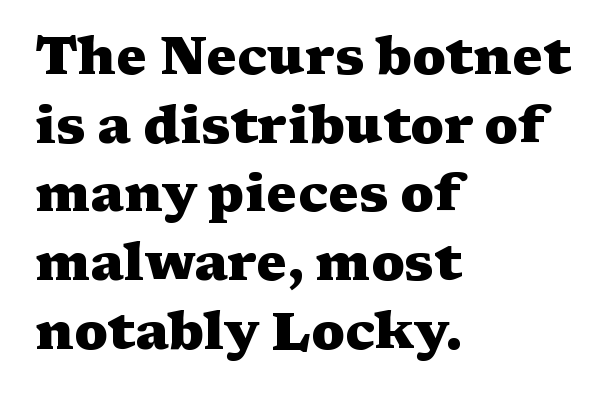
{"serif": "yes", "italic": "no", "bold": "yes", "weight": "heavy", "width": "wide", "stroke_contrast": "medium", "x_height": "medium", "monospaced": "no", "underline": "no", "align": "left", "line_spacing": "normal", "line_spacing_ratio": 1.32, "letter_spacing": "normal", "letter_spacing_em": 0.0, "glyph_px": 52}
